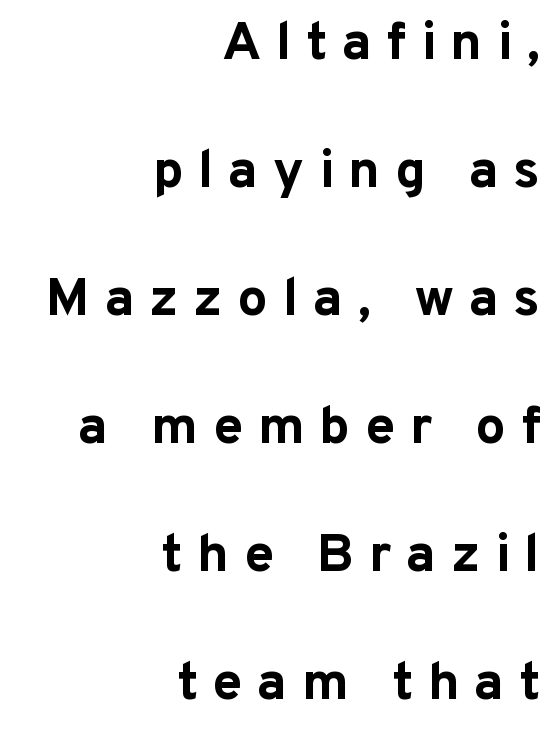
The image shows 54 px bold sans-serif type, upright; set right-aligned, loose line spacing (2.37x), unusually wide letter spacing (+0.27 em), not underlined; low stroke contrast and a medium x-height.
